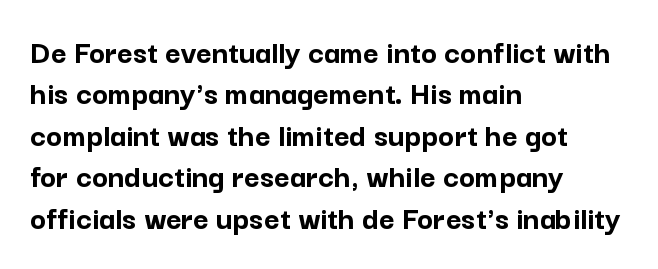
Words appear dense and cohesive because spacing is normal. Serifs: no, the terminals of the letterforms are clean. The baseline area is clear. You'd pick this weight for a headline — it's a proper bold.
